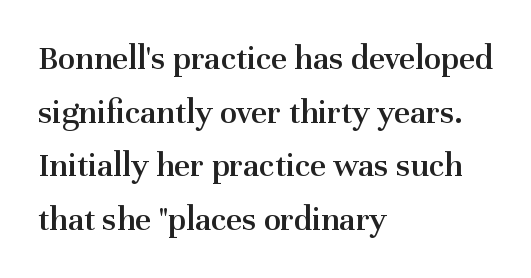
Q: Is the text bold? A: Semi-bold.
Q: Is the text italic (slanted)? A: No, it is upright.
Q: Is the typeface a serif or a sans-serif typeface? A: Serif.
Q: Is the text underlined? A: No.
Q: How is the paragraph aligned? A: Left-aligned.
Q: Is the spacing between letters normal or unusually wide? A: Normal.
Q: Is the spacing between lines tight, normal or loose? A: Normal.
Q: Width (condensed, normal, or wide)? A: Normal.
Q: Stroke contrast? A: Medium.
Q: x-height? A: Medium.
Q: Monospaced? A: No.
